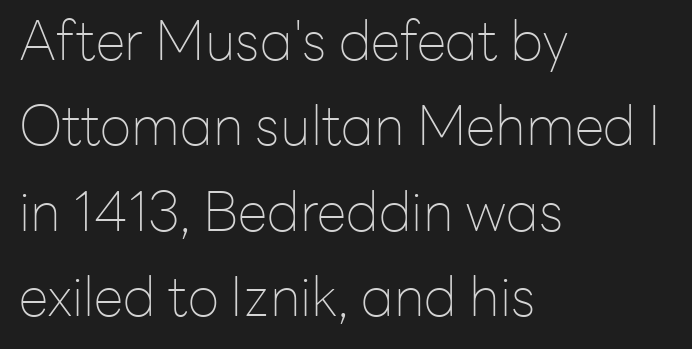
Designer's note — italics off, roman on. Does extra space separate the letters? No, they use regular spacing. The lines are quadded left. This sample uses a sans-serif face. Just letters on the line, the space beneath them empty.
